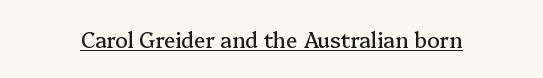
{"italic": "no", "underline": "yes", "letter_spacing": "normal", "letter_spacing_em": 0.0, "glyph_px": 21}
